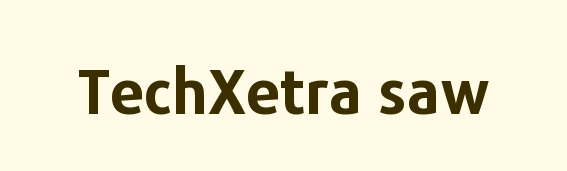
{"serif": "no", "italic": "no", "bold": "yes", "weight": "bold", "width": "normal", "stroke_contrast": "low", "x_height": "medium", "monospaced": "no", "underline": "no", "letter_spacing": "normal", "letter_spacing_em": 0.0, "glyph_px": 61}
